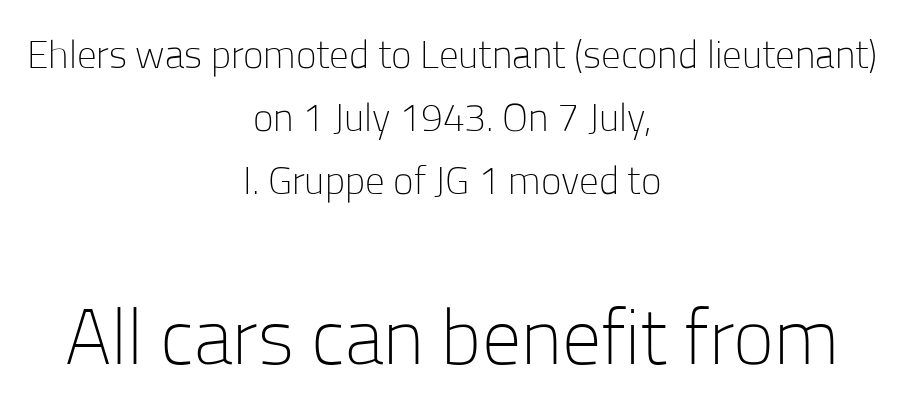
{"serif": "no", "italic": "no", "bold": "no", "weight": "light", "width": "normal", "stroke_contrast": "low", "x_height": "medium", "monospaced": "no", "underline": "no", "align": "center", "line_spacing": "normal", "line_spacing_ratio": 1.62, "letter_spacing": "normal", "letter_spacing_em": 0.0, "larger_block": "second", "size_ratio": 2.0, "glyph_px": 78}
